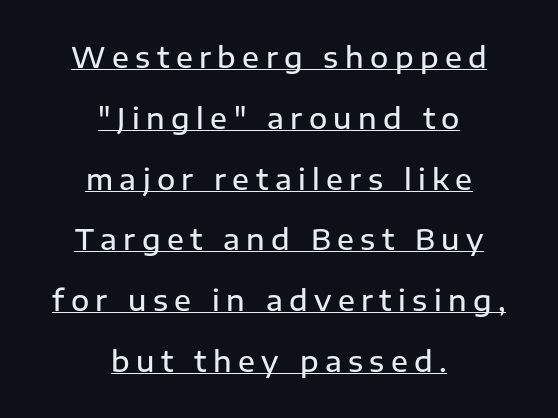
The rendering positions every line midway between the sides. Is there any slant? The stems are plumb. The letters are semibold — heavier than regular but short of a full bold. Widely set lines give the paragraph a tall, airy silhouette. Proportional: the letters do not fall into vertical columns.
